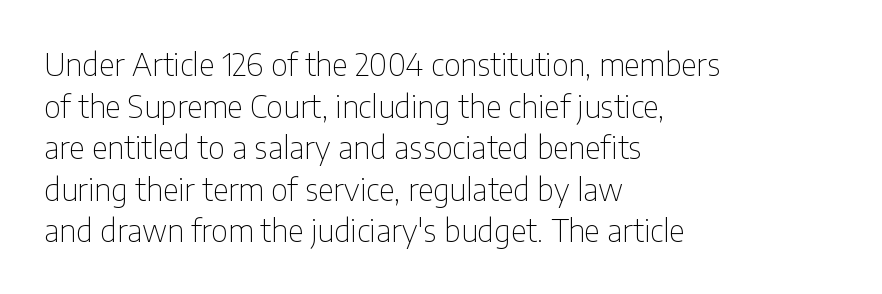
{"serif": "no", "italic": "no", "bold": "no", "weight": "thin", "width": "condensed", "stroke_contrast": "low", "x_height": "medium", "monospaced": "no", "underline": "no", "align": "left", "line_spacing": "normal", "line_spacing_ratio": 1.34, "letter_spacing": "normal", "letter_spacing_em": 0.0, "glyph_px": 31}
